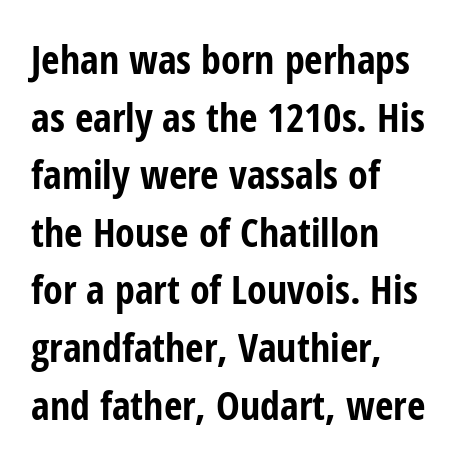
The image shows 40 px bold, condensed sans-serif type, upright; set left-aligned, normal line spacing (1.44x), normal letter spacing, not underlined; low stroke contrast and a medium x-height.
